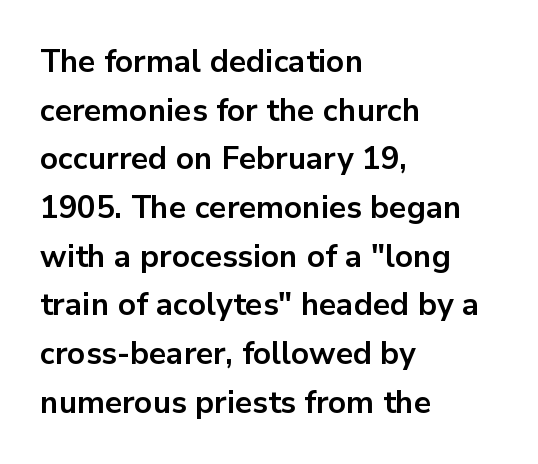
{"serif": "no", "italic": "no", "bold": "yes", "weight": "bold", "width": "normal", "stroke_contrast": "low", "x_height": "medium", "monospaced": "no", "underline": "no", "align": "left", "line_spacing": "normal", "line_spacing_ratio": 1.57, "letter_spacing": "normal", "letter_spacing_em": 0.0, "glyph_px": 31}
